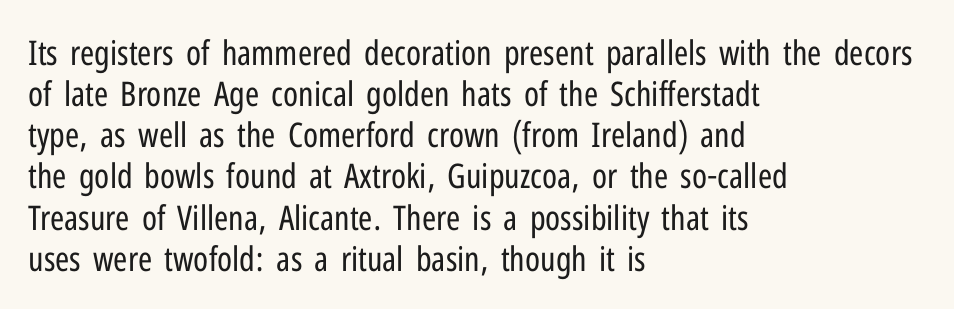
The image shows 34 px regular-weight, condensed sans-serif type, upright; set left-aligned, line spacing 1.21x, normal letter spacing, not underlined; low stroke contrast and a medium x-height.
